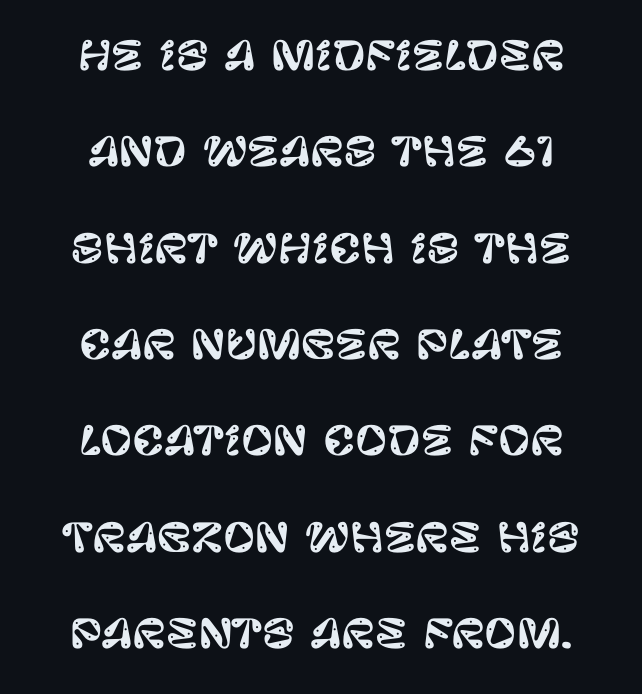
Q: Is the text italic (slanted)? A: Yes.
Q: Is the typeface a serif or a sans-serif typeface? A: Sans-serif.
Q: Is the text underlined? A: No.
Q: Is the spacing between letters normal or unusually wide? A: Normal.
Q: Is the spacing between lines tight, normal or loose? A: Loose.
Q: Width (condensed, normal, or wide)? A: Normal.
Q: Stroke contrast? A: Low.
Q: x-height? A: Large.
Q: Monospaced? A: No.
